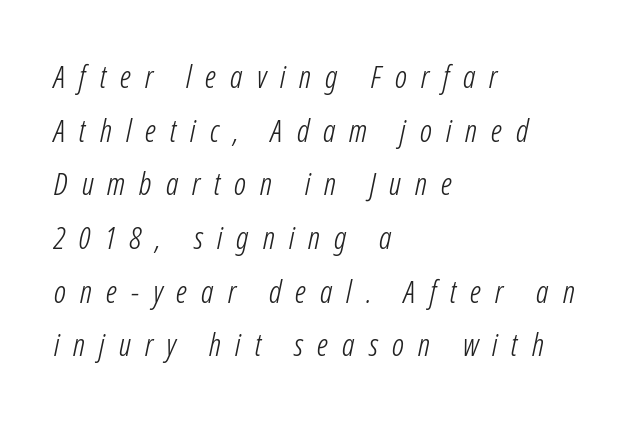
{"italic": "yes", "lean": "right", "slant_degrees": 12, "bold": "no", "weight": "light", "width": "condensed", "stroke_contrast": "low", "x_height": "medium", "monospaced": "no", "underline": "no", "align": "left", "line_spacing_ratio": 1.73, "letter_spacing": "wide", "letter_spacing_em": 0.45, "glyph_px": 31}
